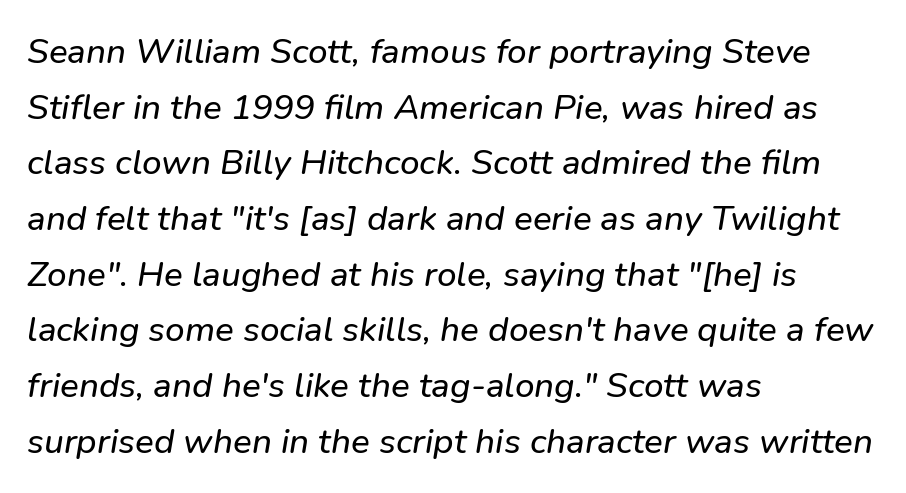
Q: Is the text italic (slanted)? A: Yes, it leans right by about 9 degrees.
Q: Is the text underlined? A: No.
Q: How is the paragraph aligned? A: Left-aligned.
Q: Is the spacing between letters normal or unusually wide? A: Normal.
Q: Is the spacing between lines tight, normal or loose? A: Normal.
Q: Width (condensed, normal, or wide)? A: Normal.
Q: Stroke contrast? A: Low.
Q: x-height? A: Medium.
Q: Monospaced? A: No.
